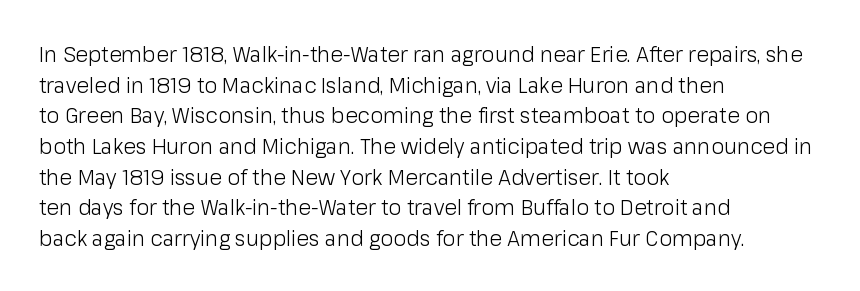
{"italic": "no", "bold": "no", "underline": "no", "align": "left", "line_spacing": "normal", "line_spacing_ratio": 1.46, "letter_spacing": "normal", "letter_spacing_em": 0.0, "glyph_px": 21}
